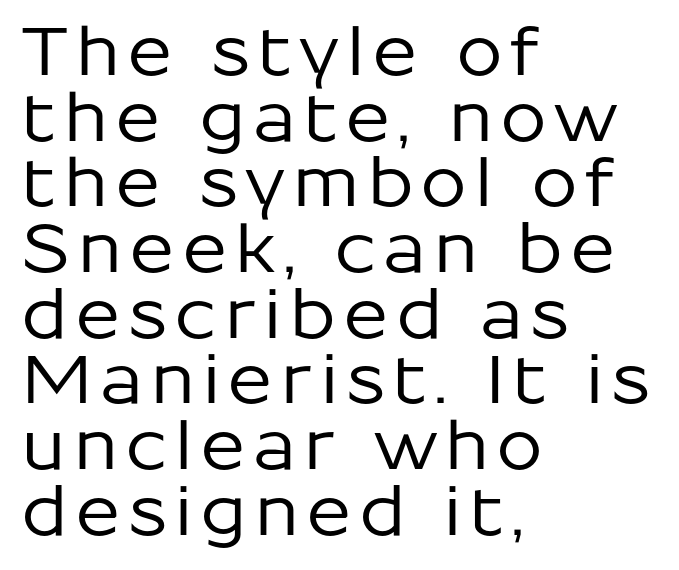
The image shows 67 px sans-serif type, upright; set left-aligned, tight line spacing (0.98x), not underlined; low stroke contrast and a medium x-height.
